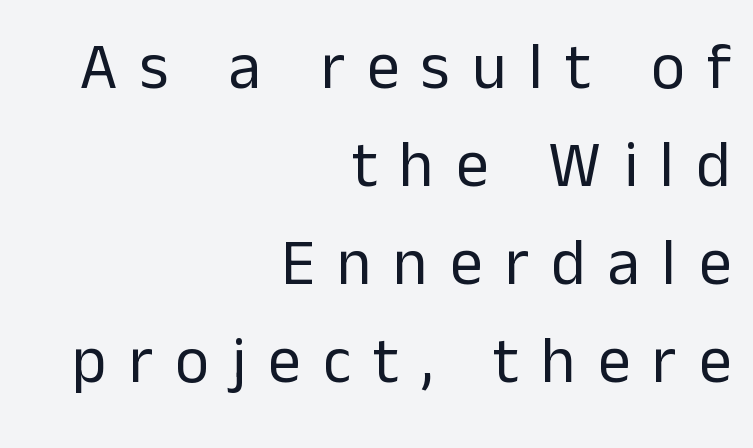
The image shows 65 px regular-weight sans-serif type, upright; set right-aligned, normal line spacing (1.51x), unusually wide letter spacing (+0.34 em), not underlined; low stroke contrast and a medium x-height.
